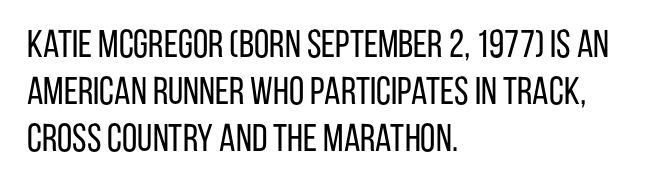
Lines of text with bare space underneath. In terms of letterspacing, this is plain default setting. Stroke terminals: plain, sans-serif. Weight: not bold — regular or lighter.
